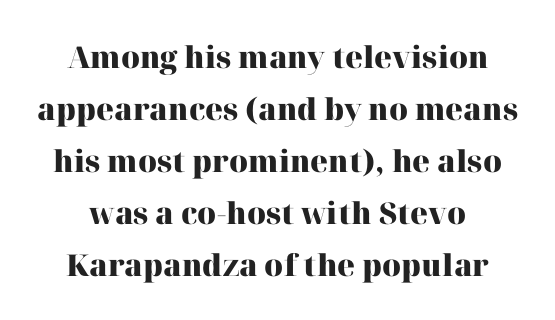
The type family on display is of the serif kind. The area under the type is left untouched. Ordinary non-slanted type is in use. These lines are rendered in a variable-pitch font.
